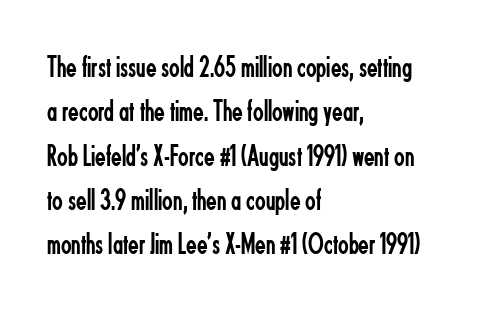
The image shows 31 px regular-weight, condensed sans-serif type, upright; set left-aligned, normal line spacing (1.43x), normal letter spacing, not underlined; low stroke contrast and a small x-height.
